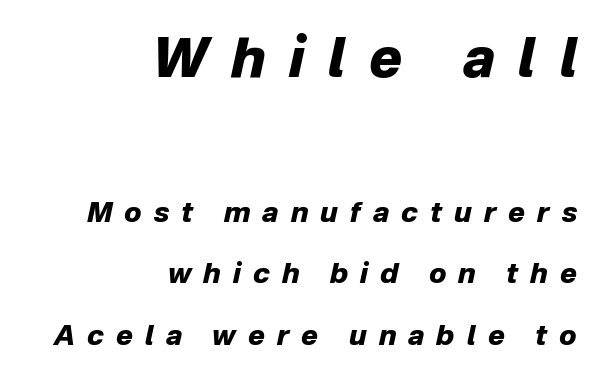
The image shows 55 px heavy type, italic (leaning right); set right-aligned, loose line spacing (2.21x), unusually wide letter spacing (+0.43 em), not underlined; the first (top) block is 1.96x larger; low stroke contrast and a medium x-height.
